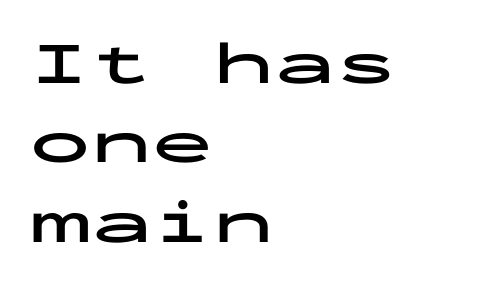
Q: Is the text bold? A: Yes.
Q: Is the text italic (slanted)? A: No, it is upright.
Q: Is the typeface a serif or a sans-serif typeface? A: Sans-serif.
Q: Is the text underlined? A: No.
Q: How is the paragraph aligned? A: Left-aligned.
Q: Is the spacing between letters normal or unusually wide? A: Normal.
Q: Is the spacing between lines tight, normal or loose? A: Normal.
Q: Width (condensed, normal, or wide)? A: Wide.
Q: Stroke contrast? A: Low.
Q: x-height? A: Medium.
Q: Monospaced? A: Yes.
